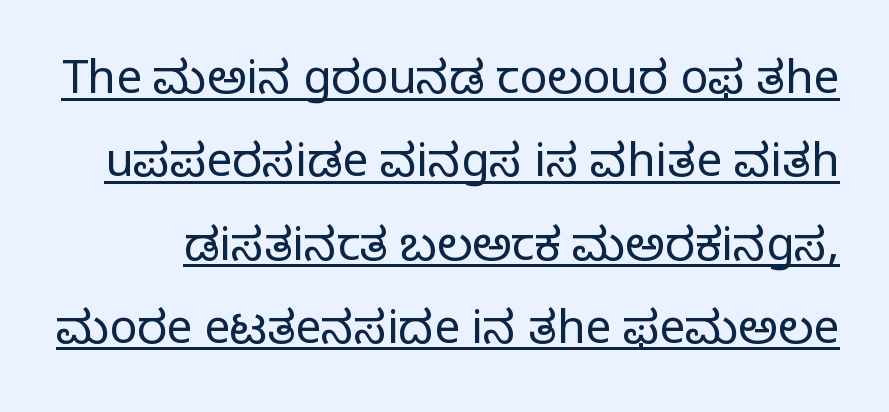
The image shows 46 px regular-weight serif type, upright; set line spacing 1.81x, normal letter spacing, underlined; low stroke contrast and a large x-height.
